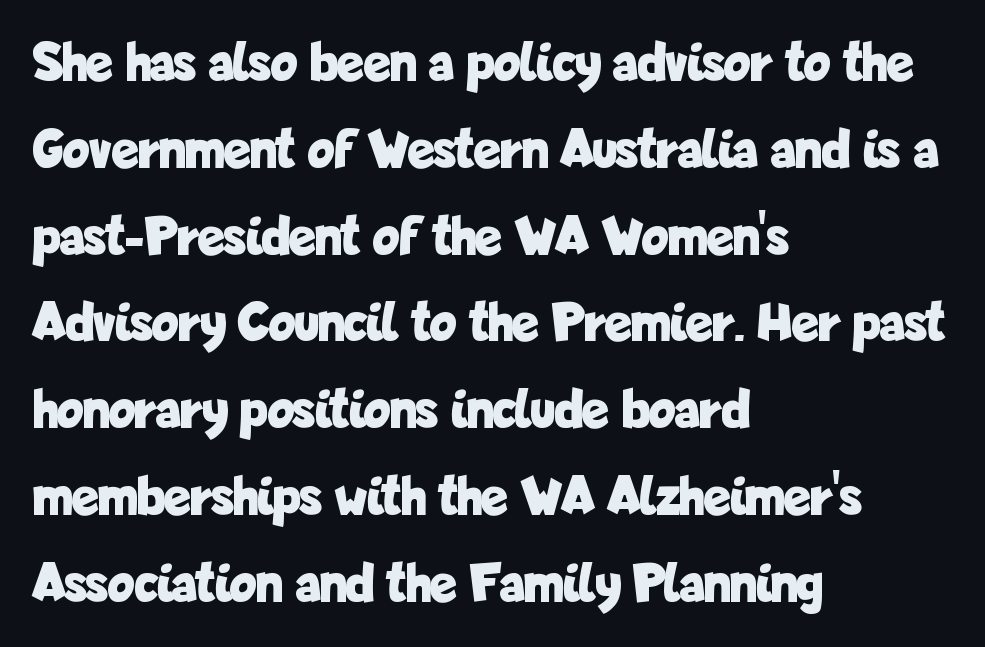
Leftover space on each line is placed entirely after the last word. Varying glyph widths throughout — classic text-font behaviour. The type family on display is of the sans-serif kind. You can tell it's not italic because the verticals are truly vertical. The letters are bold, with thick, heavy strokes. Check under the words: just untouched page.
